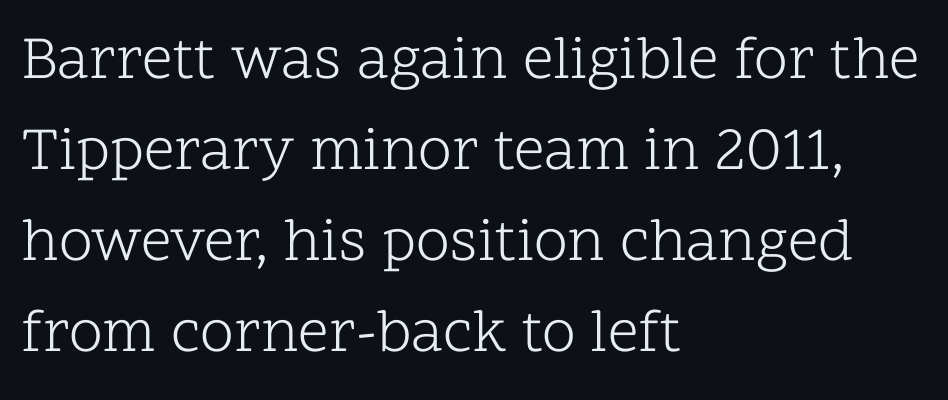
The typography opts for an upright posture over an oblique one. The text block is weighted toward the left margin, trailing off unevenly rightward. You could not count columns in this text — the font is proportionally spaced. The face looks like a standard text weight, possibly lighter.
